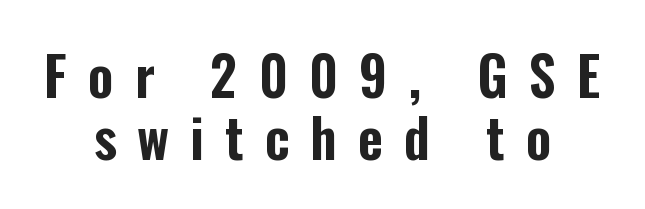
The image shows 54 px condensed sans-serif type, upright; set centered, tight line spacing (1.14x), unusually wide letter spacing (+0.39 em), not underlined; low stroke contrast and a medium x-height.
